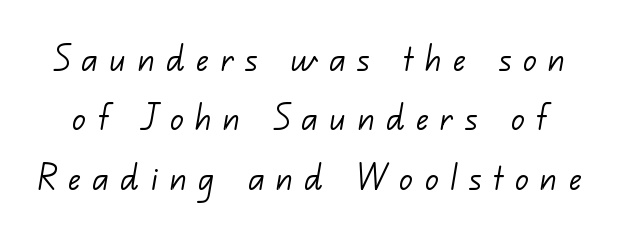
Think standard paragraph weight, or any step lighter than that. Each new line begins a customary step beneath the previous one. The rendering shows plain stroke endings on the letterforms — a sans-serif design. The tracking reads as deliberately expanded to a designer's eye. Clear beneath every line of the passage. The face used here is proportionally spaced, like ordinary book or web type.
